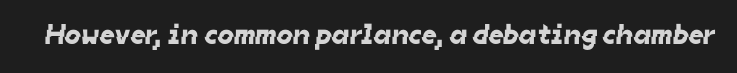
Check where the strokes stop: nothing finishes them off — pure sans. Nobody touched the tracking dial on this one. The letters advance in unequal steps, a hallmark of proportional type. The specimen omits any rule beneath the text block's lines.
